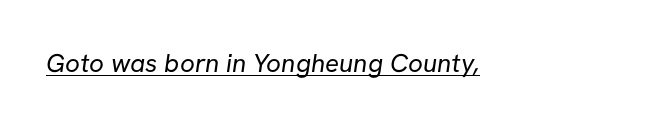
A baseline rule has been typeset under these characters. A quiet, ordinary-to-light weight characterises the typeface. The face used here is rendered with its standard letterfit.
